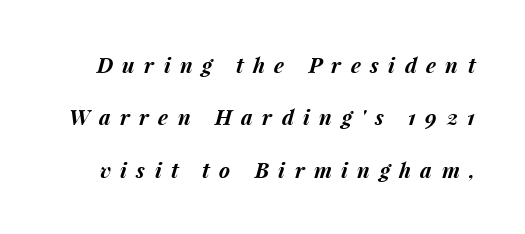
Widely set lines give the paragraph a tall, airy silhouette. Decoration check: the copy has no underline. The lettering tilts uniformly, giving the passage an italic look. The font is running at its bold setting.
